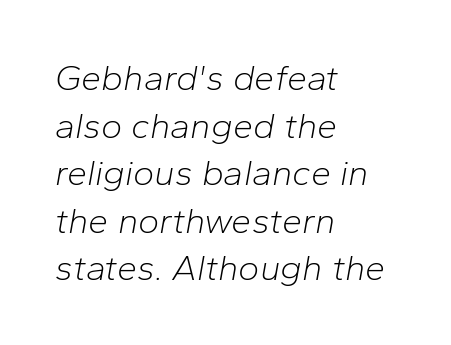
{"italic": "yes", "lean": "right", "slant_degrees": 10, "bold": "no", "weight": "light", "width": "normal", "stroke_contrast": "low", "x_height": "medium", "monospaced": "no", "underline": "no", "align": "left", "line_spacing": "normal", "line_spacing_ratio": 1.32, "letter_spacing": "normal", "letter_spacing_em": 0.0, "glyph_px": 36}
